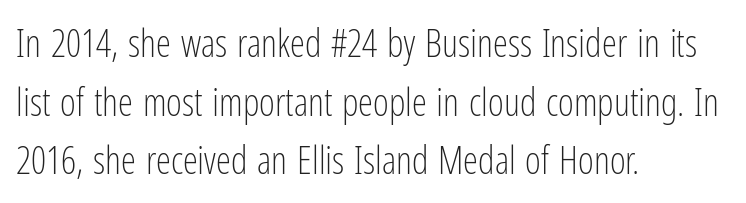
{"serif": "no", "italic": "no", "bold": "no", "weight": "light", "width": "condensed", "stroke_contrast": "low", "x_height": "medium", "monospaced": "no", "underline": "no", "align": "left", "line_spacing": "normal", "line_spacing_ratio": 1.54, "letter_spacing": "normal", "letter_spacing_em": 0.0, "glyph_px": 38}
